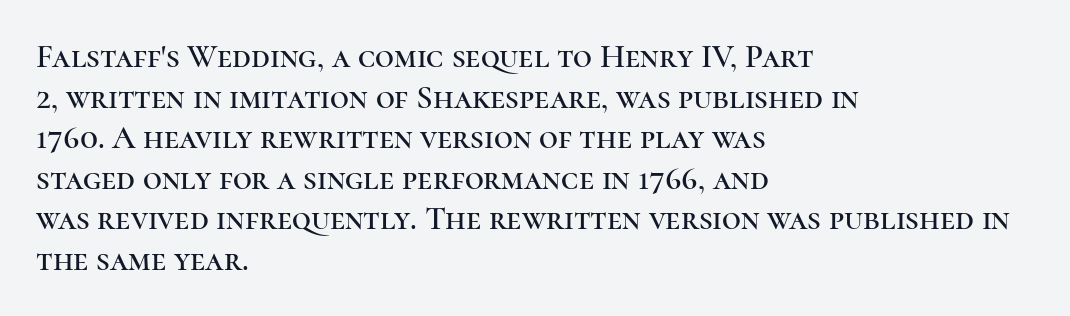
The image shows 33 px serif type, upright; set left-aligned, line spacing 1.23x, normal letter spacing, not underlined; high stroke contrast and a medium x-height.
